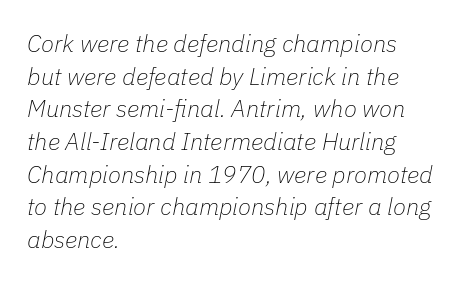
The image shows 24 px text type, italic (leaning right); set left-aligned, normal line spacing (1.36x), normal letter spacing, not underlined.
